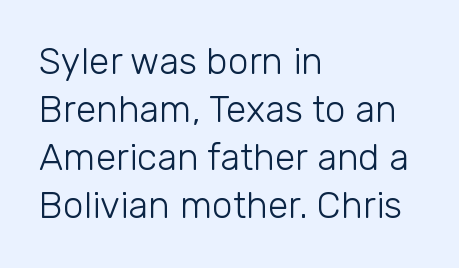
{"serif": "no", "italic": "no", "bold": "no", "weight": "light", "width": "normal", "stroke_contrast": "low", "x_height": "medium", "monospaced": "no", "underline": "no", "align": "left", "line_spacing": "normal", "line_spacing_ratio": 1.3, "letter_spacing": "normal", "letter_spacing_em": 0.0, "glyph_px": 37}
